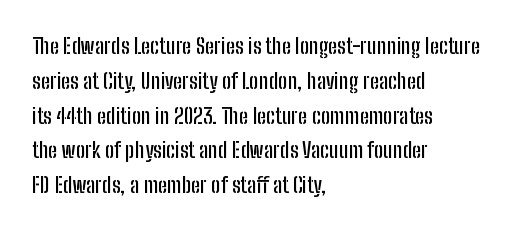
{"italic": "no", "underline": "no", "align": "left", "line_spacing": "normal", "line_spacing_ratio": 1.58, "letter_spacing": "normal", "letter_spacing_em": 0.0, "glyph_px": 22}
